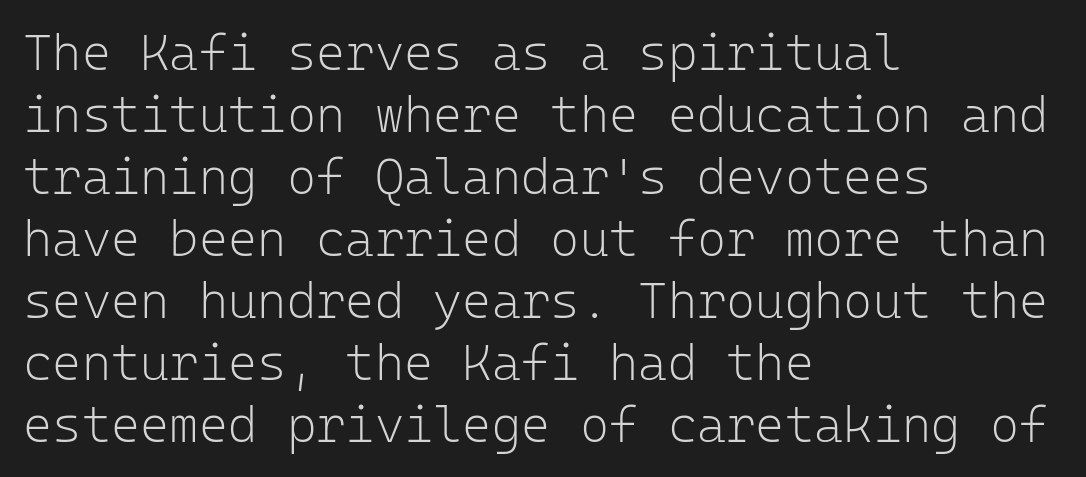
The image shows 50 px light sans-serif type, upright, monospaced; set left-aligned, line spacing 1.24x, normal letter spacing, not underlined; low stroke contrast and a medium x-height.
